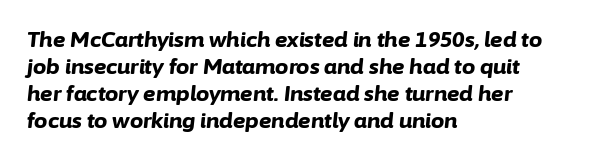
Standard letterfit; no display-style spreading of the glyphs. You'd pick this weight for a headline — it's a proper bold. Lines of text with bare space underneath. Casual observation: everything's shoved over to the left. The rendering uses a moderate line-height, typical for paragraphs.
